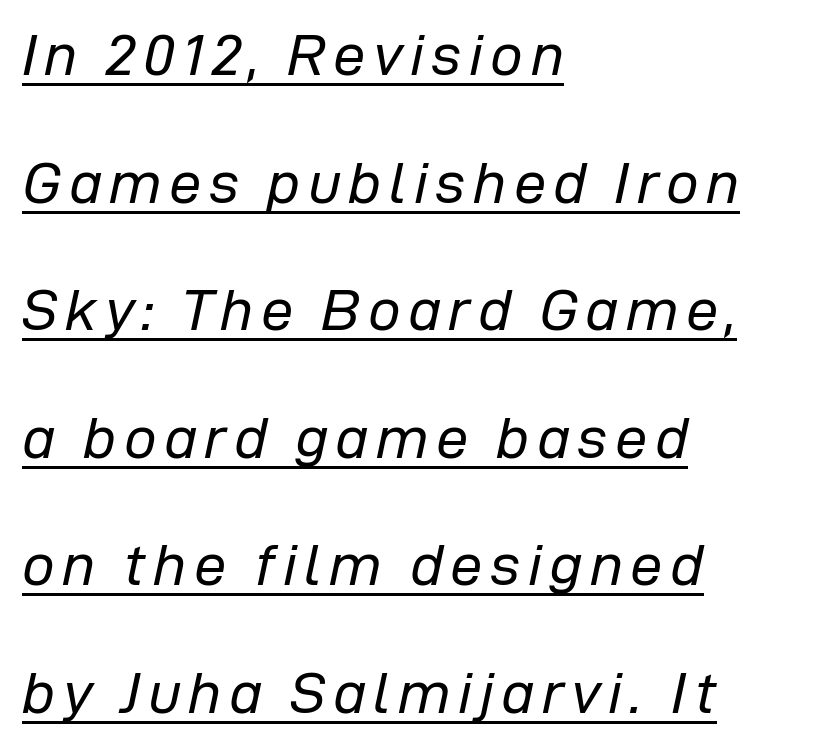
{"italic": "yes", "lean": "right", "slant_degrees": 12, "bold": "no", "weight": "regular", "width": "normal", "stroke_contrast": "low", "x_height": "medium", "monospaced": "no", "underline": "yes", "align": "left", "line_spacing": "loose", "line_spacing_ratio": 2.2, "glyph_px": 58}
